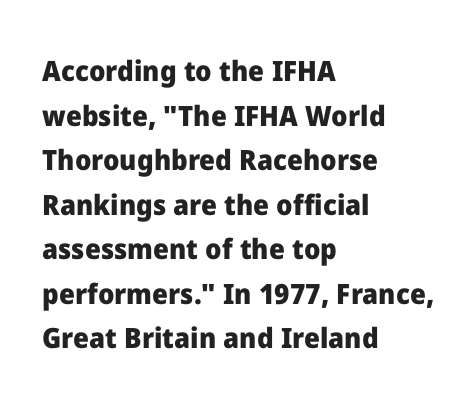
The rendering uses a bold face; every stroke is thick and dark. What stands out about the letter spacing? Nothing — it is the standard amount. A typesetter would call this proportional, since set widths differ per character. Underlining? Definitely not there. It's the straight-up-and-down kind of type. One glance says typical: line gaps are just what's usual.
